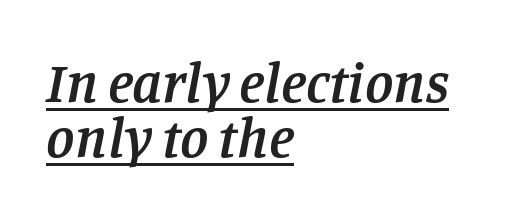
Q: Is the text bold? A: Semi-bold.
Q: Is the text italic (slanted)? A: Yes, it leans right by about 11 degrees.
Q: Is the typeface a serif or a sans-serif typeface? A: Serif.
Q: Is the text underlined? A: Yes.
Q: How is the paragraph aligned? A: Left-aligned.
Q: Is the spacing between letters normal or unusually wide? A: Normal.
Q: Is the spacing between lines tight, normal or loose? A: Tight.
Q: Width (condensed, normal, or wide)? A: Normal.
Q: Stroke contrast? A: Low.
Q: x-height? A: Large.
Q: Monospaced? A: No.
